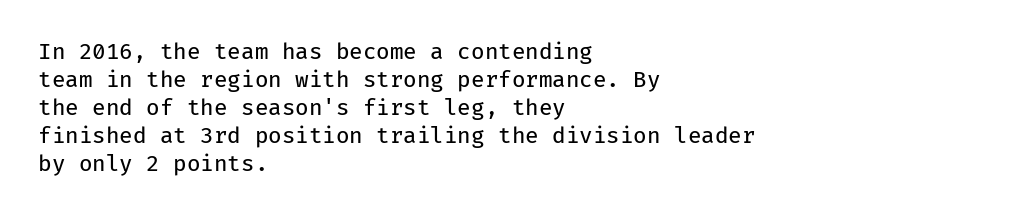
No extra ink here — the face is not bold. Students, observe: this is what conventionally led text looks like. Visually the block forms a straight wall on the left and a jagged coastline on the right. Clear beneath every line of the passage.
